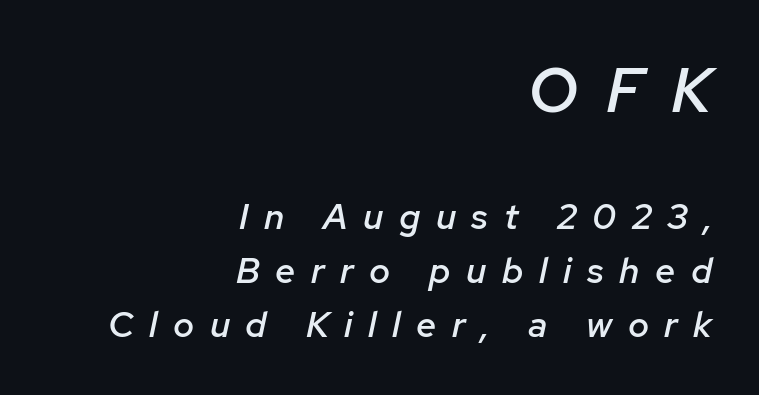
Q: Is the text bold? A: Semi-bold.
Q: Is the text italic (slanted)? A: Yes, it leans right by about 12 degrees.
Q: Is the text underlined? A: No.
Q: How is the paragraph aligned? A: Right-aligned.
Q: Is the spacing between letters normal or unusually wide? A: Unusually wide.
Q: Is the spacing between lines tight, normal or loose? A: Normal.
Q: Which block of text is set in a larger size, the first (top) or the second (bottom)? A: The first (top) one.
Q: Width (condensed, normal, or wide)? A: Normal.
Q: Stroke contrast? A: Low.
Q: x-height? A: Medium.
Q: Monospaced? A: No.
